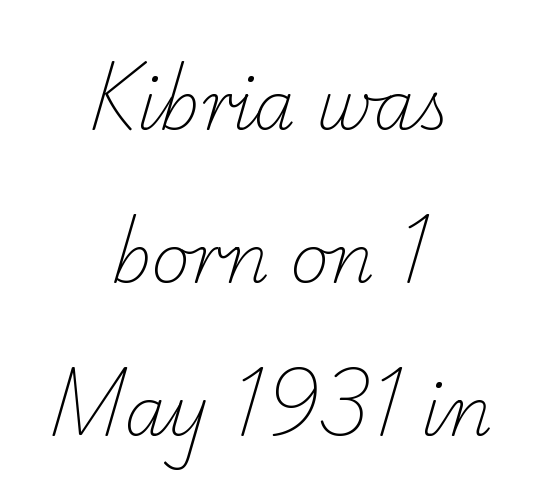
Q: Is the text bold? A: No.
Q: Is the typeface a serif or a sans-serif typeface? A: Serif.
Q: Is the text underlined? A: No.
Q: How is the paragraph aligned? A: Centered.
Q: Is the spacing between letters normal or unusually wide? A: Normal.
Q: Is the spacing between lines tight, normal or loose? A: Loose.
Q: Width (condensed, normal, or wide)? A: Normal.
Q: Stroke contrast? A: Low.
Q: x-height? A: Small.
Q: Monospaced? A: No.
